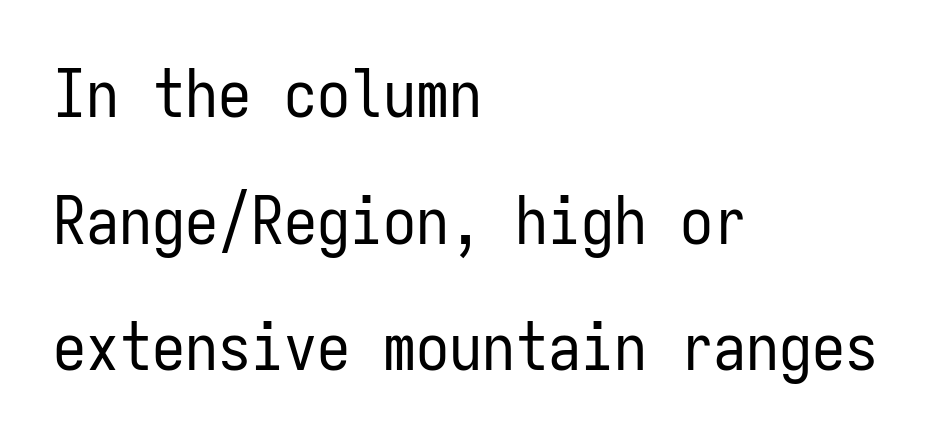
{"serif": "no", "italic": "no", "bold": "no", "weight": "regular", "width": "condensed", "stroke_contrast": "low", "x_height": "medium", "monospaced": "yes", "underline": "no", "align": "left", "line_spacing": "loose", "line_spacing_ratio": 1.92, "letter_spacing": "normal", "letter_spacing_em": 0.0, "glyph_px": 66}
